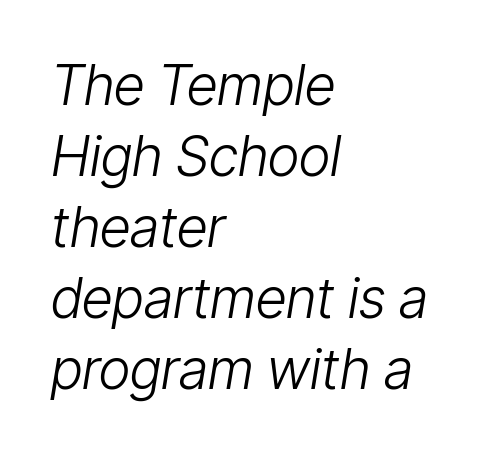
{"italic": "yes", "lean": "right", "slant_degrees": 9, "bold": "no", "weight": "light", "width": "condensed", "stroke_contrast": "low", "x_height": "medium", "monospaced": "no", "underline": "no", "align": "left", "line_spacing": "normal", "line_spacing_ratio": 1.29, "letter_spacing": "normal", "letter_spacing_em": 0.0, "glyph_px": 55}
